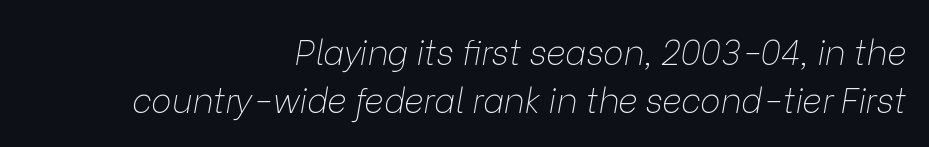
Slanted lettering throughout. Each letter keeps its own natural width here, so spacing adapts to shape. Lines of text with bare space underneath. Bold? No — there's no thickening of the strokes. The block of text has a typical density, with ordinary space between rows.
